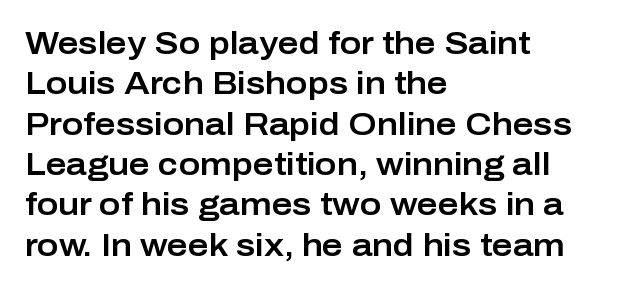
{"serif": "no", "italic": "no", "width": "normal", "stroke_contrast": "low", "x_height": "medium", "monospaced": "no", "underline": "no", "align": "left", "line_spacing": "normal", "line_spacing_ratio": 1.26, "letter_spacing": "normal", "letter_spacing_em": 0.0, "glyph_px": 32}
